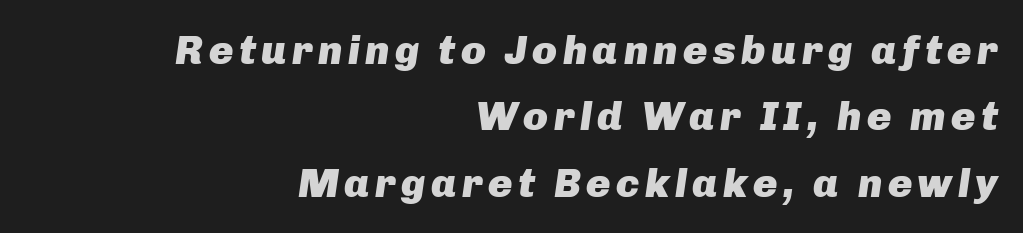
The image shows 41 px heavy type, italic (leaning right); set right-aligned, normal line spacing (1.62x), not underlined; low stroke contrast and a medium x-height.
